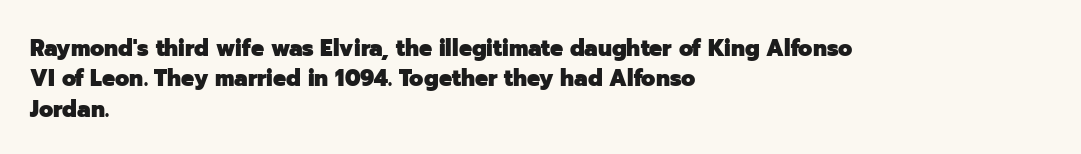
Q: Is the text bold? A: Yes.
Q: Is the text italic (slanted)? A: No, it is upright.
Q: Is the text underlined? A: No.
Q: How is the paragraph aligned? A: Left-aligned.
Q: Is the spacing between letters normal or unusually wide? A: Normal.
Q: Is the spacing between lines tight, normal or loose? A: Normal.
